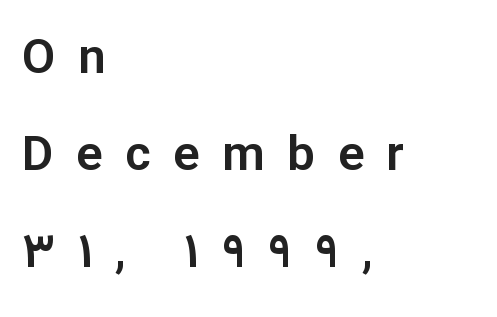
The paragraph shown leans on its left margin. Rows of type keep a wide berth in the vertical direction. Nope, no serifs anywhere on these letters. The typography opts for an upright posture over an oblique one. Check under the words: just untouched page.
